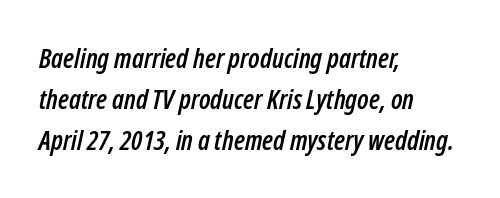
The image shows 27 px text type, italic (leaning right); set left-aligned, normal line spacing (1.52x), normal letter spacing, not underlined.
